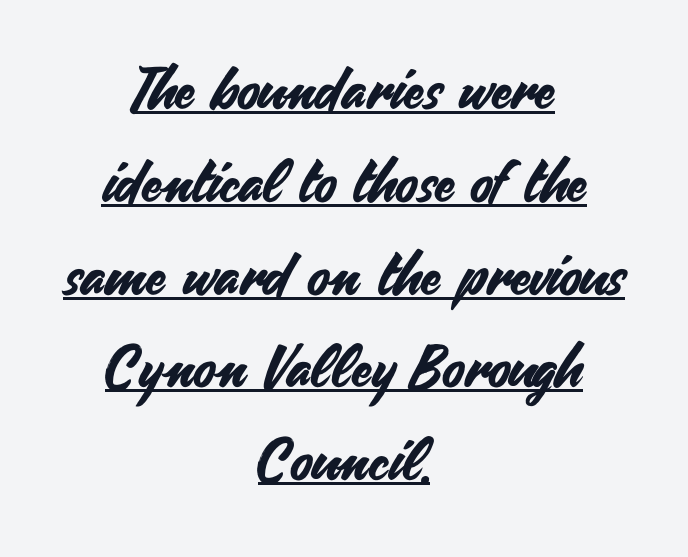
The image shows 58 px sans-serif type; set centered, normal line spacing (1.6x), normal letter spacing, underlined; medium stroke contrast and a small x-height.
